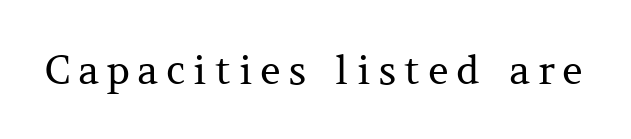
Q: Is the text bold? A: No.
Q: Is the text italic (slanted)? A: No, it is upright.
Q: Is the typeface a serif or a sans-serif typeface? A: Serif.
Q: Is the text underlined? A: No.
Q: Width (condensed, normal, or wide)? A: Normal.
Q: Stroke contrast? A: Medium.
Q: x-height? A: Medium.
Q: Monospaced? A: No.
